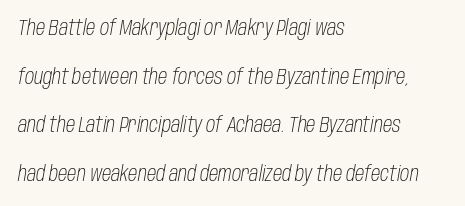
{"italic": "yes", "lean": "right", "slant_degrees": 10, "bold": "no", "underline": "no", "align": "left", "line_spacing": "loose", "line_spacing_ratio": 2.32, "letter_spacing": "normal", "letter_spacing_em": 0.0, "glyph_px": 21}
